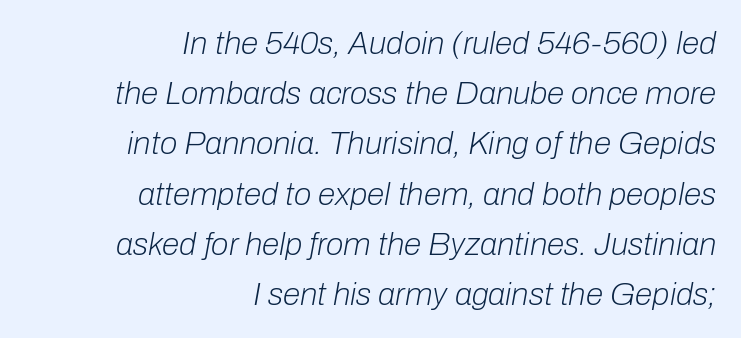
Unmarked baselines from the first word to the last. Character widths vary here, with narrow letters taking less room than wide ones. Observe the lean: these are italic letterforms. Heaviness? Minimal to ordinary, like unemphasized prose.
